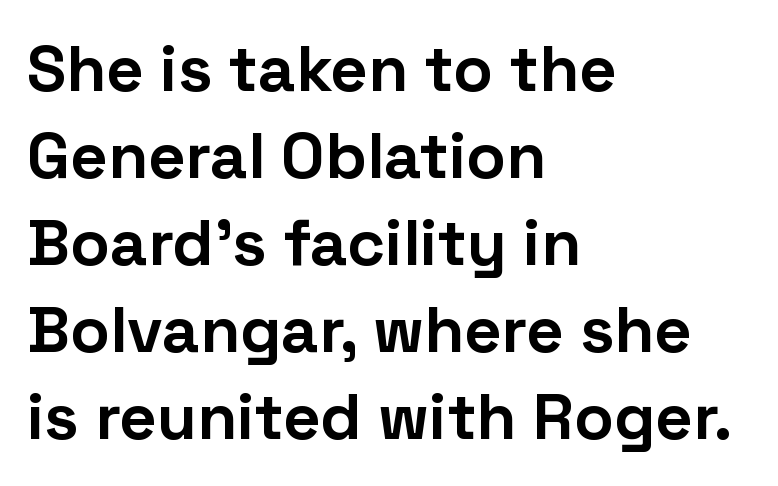
{"serif": "no", "italic": "no", "bold": "yes", "weight": "bold", "width": "normal", "stroke_contrast": "low", "x_height": "medium", "monospaced": "no", "underline": "no", "align": "left", "line_spacing": "normal", "line_spacing_ratio": 1.34, "letter_spacing": "normal", "letter_spacing_em": 0.0, "glyph_px": 65}
